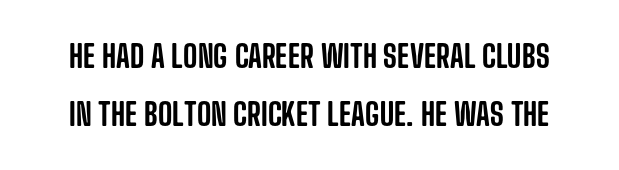
Q: Is the text italic (slanted)? A: No, it is upright.
Q: Is the typeface a serif or a sans-serif typeface? A: Sans-serif.
Q: Is the text underlined? A: No.
Q: Is the spacing between letters normal or unusually wide? A: Normal.
Q: Width (condensed, normal, or wide)? A: Condensed.
Q: Stroke contrast? A: Low.
Q: x-height? A: Large.
Q: Monospaced? A: No.
